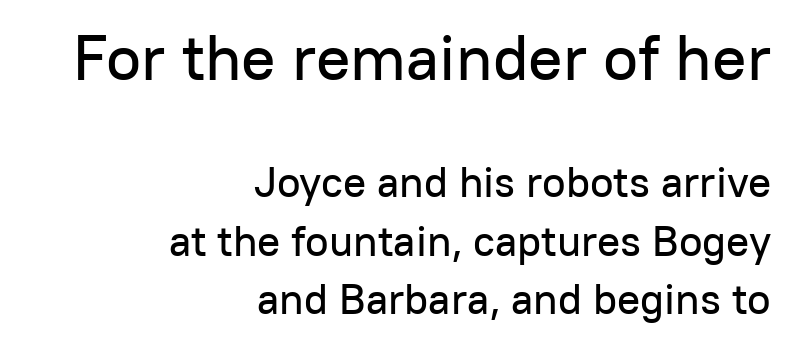
Q: Is the text italic (slanted)? A: No, it is upright.
Q: Is the typeface a serif or a sans-serif typeface? A: Sans-serif.
Q: Is the text underlined? A: No.
Q: How is the paragraph aligned? A: Right-aligned.
Q: Is the spacing between letters normal or unusually wide? A: Normal.
Q: Is the spacing between lines tight, normal or loose? A: Normal.
Q: Which block of text is set in a larger size, the first (top) or the second (bottom)? A: The first (top) one.
Q: Width (condensed, normal, or wide)? A: Normal.
Q: Stroke contrast? A: Low.
Q: x-height? A: Medium.
Q: Monospaced? A: No.
